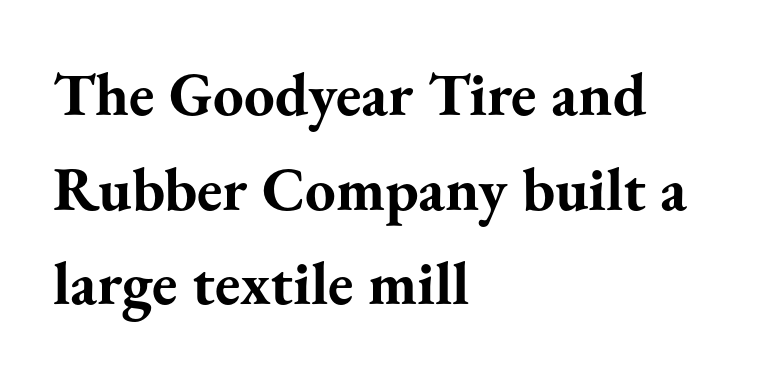
The image shows 61 px bold serif type, upright; set left-aligned, normal line spacing (1.55x), normal letter spacing, not underlined; medium stroke contrast and a small x-height.
